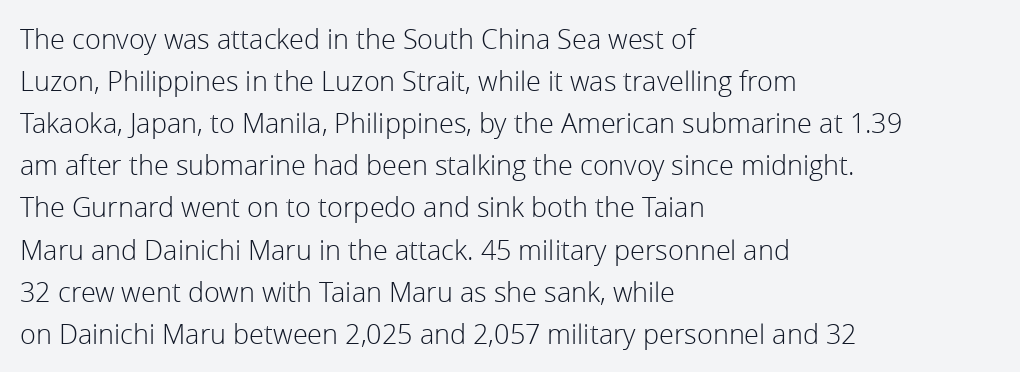
The image shows 27 px text type, upright; set left-aligned, normal line spacing (1.56x), normal letter spacing, not underlined.
